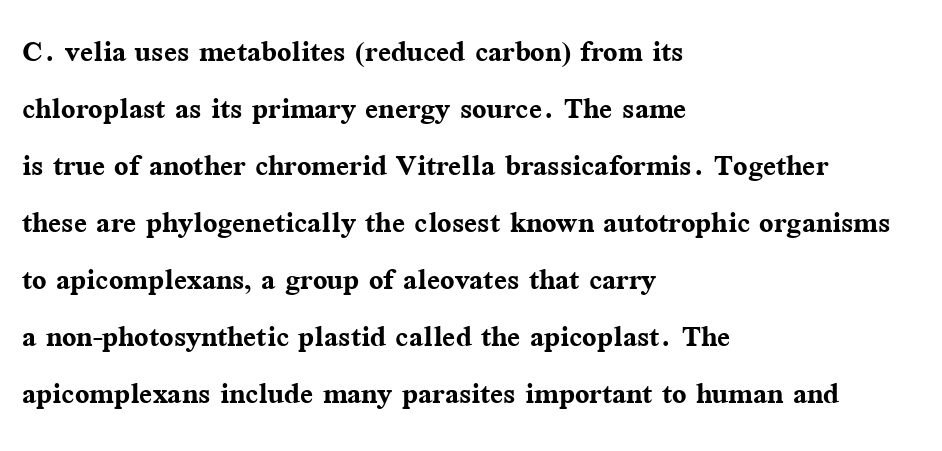
{"serif": "yes", "italic": "no", "bold": "yes", "weight": "semibold", "width": "normal", "stroke_contrast": "medium", "x_height": "medium", "monospaced": "no", "underline": "no", "align": "left", "line_spacing": "normal", "line_spacing_ratio": 1.5, "letter_spacing": "normal", "letter_spacing_em": 0.0, "glyph_px": 38}
